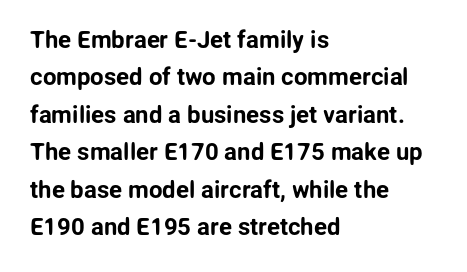
{"italic": "no", "underline": "no", "align": "left", "line_spacing": "normal", "line_spacing_ratio": 1.56, "letter_spacing": "normal", "letter_spacing_em": 0.0, "glyph_px": 24}
